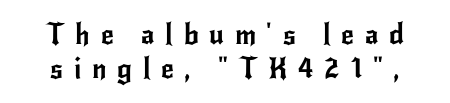
The image shows 28 px sans-serif type, upright; set line spacing 1.2x, unusually wide letter spacing (+0.38 em), not underlined; low stroke contrast and a small x-height.
